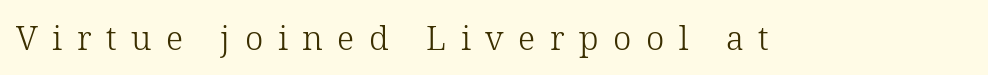
{"serif": "yes", "italic": "no", "bold": "no", "weight": "light", "width": "normal", "stroke_contrast": "low", "x_height": "medium", "monospaced": "no", "underline": "no", "letter_spacing": "wide", "letter_spacing_em": 0.44, "glyph_px": 33}
